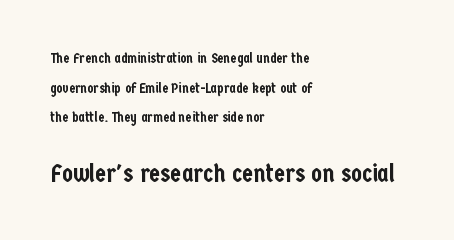
A student would notice the bottom passage is typeset larger than what precedes it. Notice how the passage keeps a crisp vertical edge on the left only. Nothing unusual about the tracking: characters are spaced as the font intends. Words float on clear page, feet unadorned.
